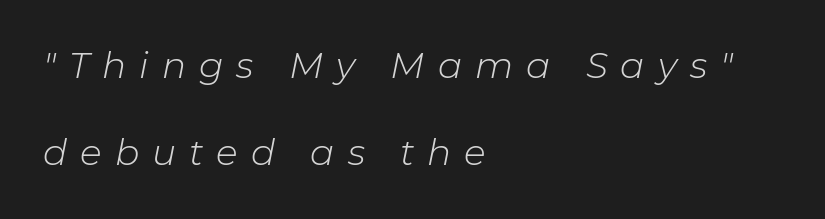
Q: Is the text bold? A: No.
Q: Is the text italic (slanted)? A: Yes, it leans right by about 11 degrees.
Q: Is the text underlined? A: No.
Q: How is the paragraph aligned? A: Left-aligned.
Q: Is the spacing between letters normal or unusually wide? A: Unusually wide.
Q: Is the spacing between lines tight, normal or loose? A: Loose.
Q: Width (condensed, normal, or wide)? A: Normal.
Q: Stroke contrast? A: Low.
Q: x-height? A: Medium.
Q: Monospaced? A: No.
